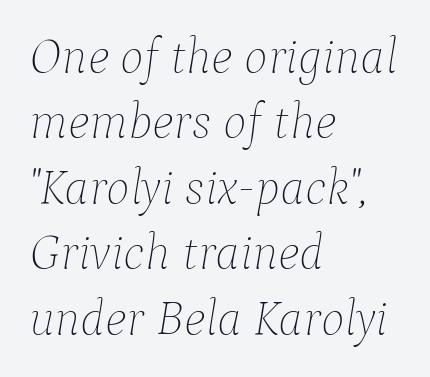
Q: Is the text bold? A: No.
Q: Is the text italic (slanted)? A: Yes, it leans right by about 9 degrees.
Q: Is the text underlined? A: No.
Q: How is the paragraph aligned? A: Left-aligned.
Q: Is the spacing between letters normal or unusually wide? A: Normal.
Q: Is the spacing between lines tight, normal or loose? A: Normal.
Q: Width (condensed, normal, or wide)? A: Normal.
Q: Stroke contrast? A: Low.
Q: x-height? A: Medium.
Q: Monospaced? A: No.
